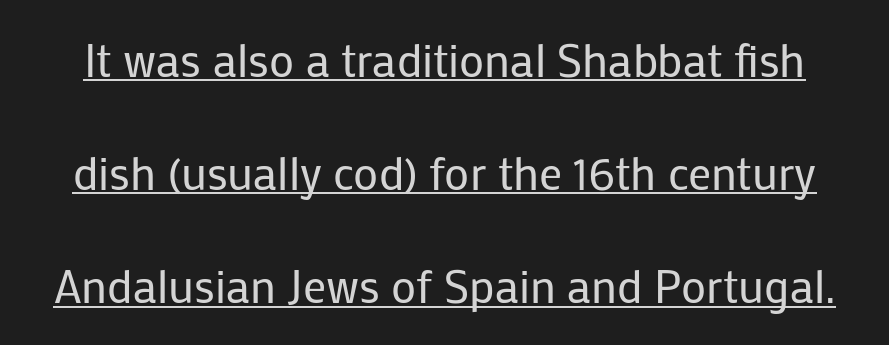
{"serif": "no", "italic": "no", "bold": "no", "weight": "regular", "width": "normal", "stroke_contrast": "low", "x_height": "medium", "monospaced": "no", "underline": "yes", "line_spacing": "loose", "line_spacing_ratio": 2.46, "letter_spacing": "normal", "letter_spacing_em": 0.0, "glyph_px": 46}
